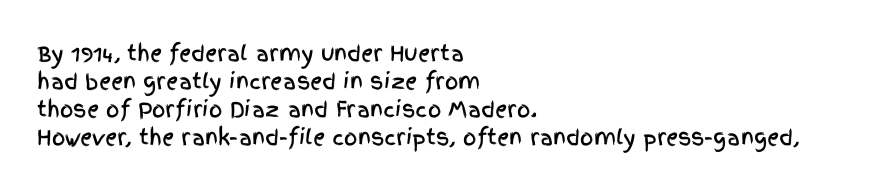
The image shows 21 px text type, upright; set left-aligned, normal line spacing (1.34x), normal letter spacing, not underlined.
